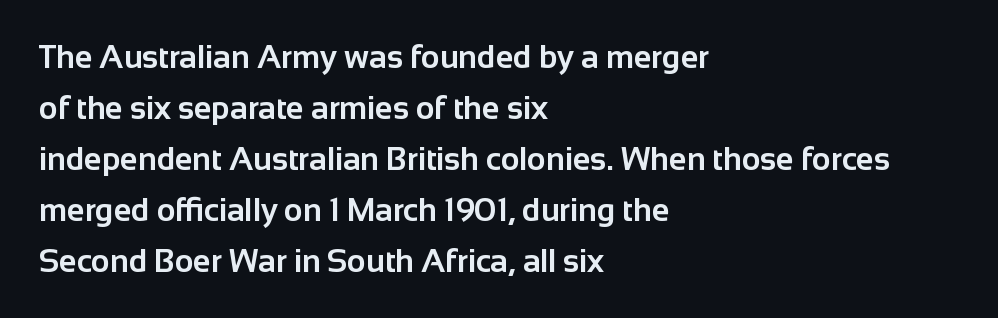
Each new line begins a customary step beneath the previous one. Serifs: no, the terminals of the letterforms are clean. Character widths vary here, with narrow letters taking less room than wide ones. Italic? Not at all — the glyphs are vertical.
